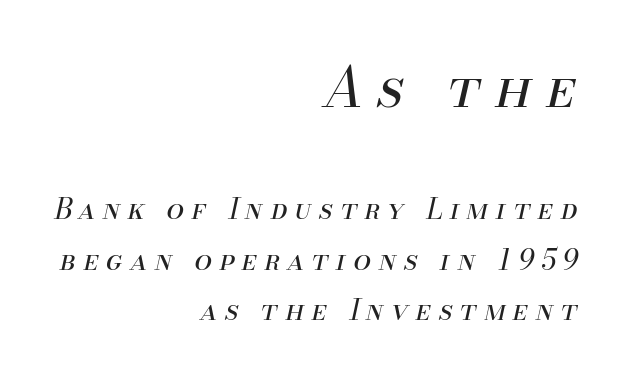
The image shows 55 px regular-weight type, italic (leaning right); set right-aligned, line spacing 1.79x, unusually wide letter spacing (+0.27 em), not underlined; the first (top) block is 1.96x larger; medium stroke contrast and a small x-height.
